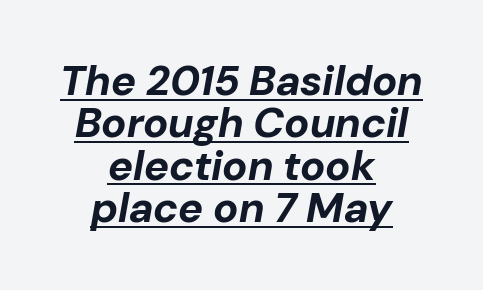
Q: Is the text bold? A: Yes.
Q: Is the text italic (slanted)? A: Yes, it leans right by about 10 degrees.
Q: Is the text underlined? A: Yes.
Q: How is the paragraph aligned? A: Centered.
Q: Is the spacing between letters normal or unusually wide? A: Normal.
Q: Is the spacing between lines tight, normal or loose? A: Tight.
Q: Width (condensed, normal, or wide)? A: Normal.
Q: Stroke contrast? A: Low.
Q: x-height? A: Medium.
Q: Monospaced? A: No.
